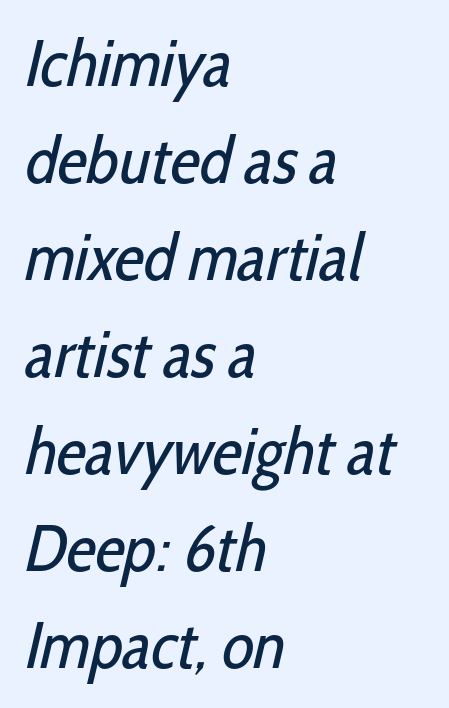
The passage shown is not bold in any degree. Reading down the column, the eye jumps a familiar distance to each next line. The text was rendered using a sans face with plain stroke endings. Observe the ordinary spacing: letters are neighbours, not strangers. Casual observation: everything's shoved over to the left.
